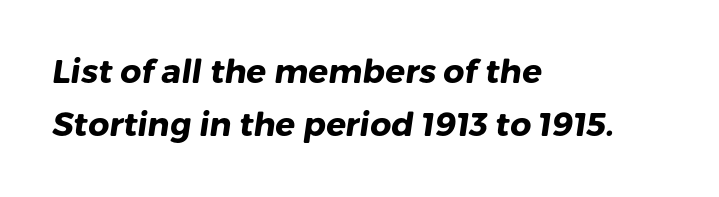
The image shows 33 px heavy sans-serif type; set left-aligned, normal line spacing (1.61x), normal letter spacing, not underlined; low stroke contrast and a medium x-height.
